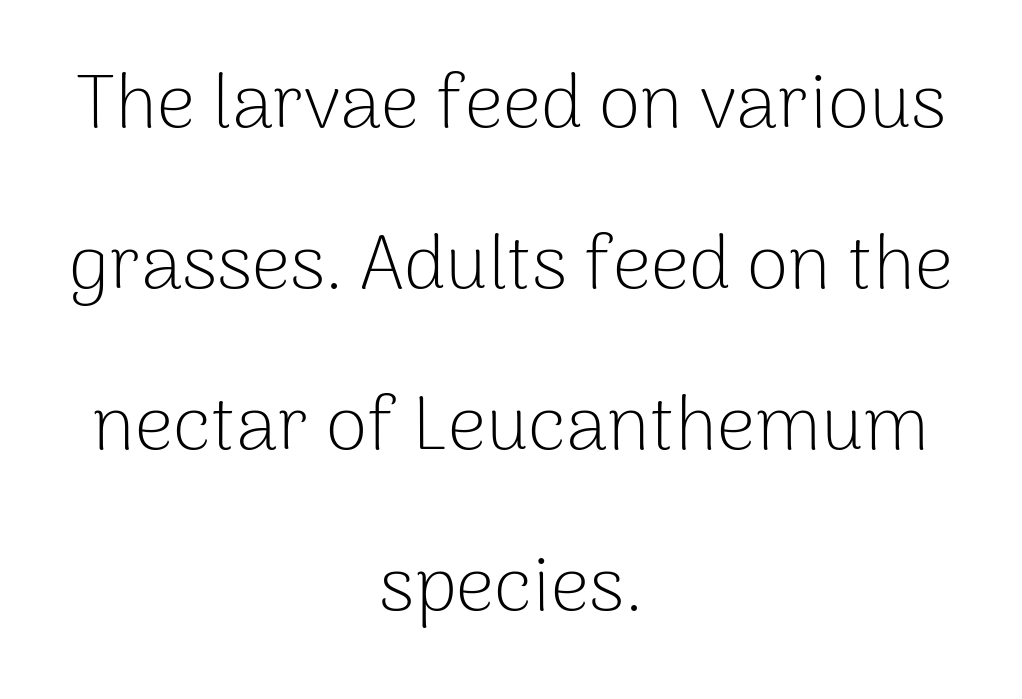
{"serif": "no", "italic": "no", "bold": "no", "weight": "light", "width": "normal", "stroke_contrast": "low", "x_height": "medium", "monospaced": "no", "underline": "no", "align": "center", "line_spacing": "loose", "line_spacing_ratio": 2.12, "letter_spacing": "normal", "letter_spacing_em": 0.0, "glyph_px": 76}
